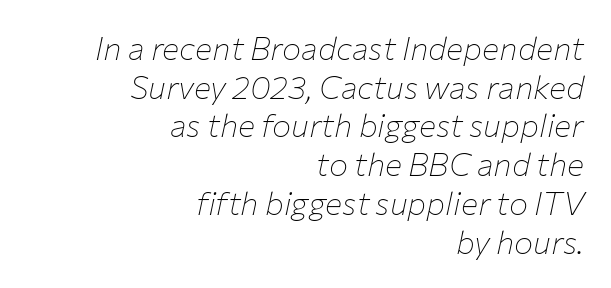
Proportional: the letters do not fall into vertical columns. These lines stack with their right ends in a neat column. The type is set solid horizontally, with unmodified tracking. Summary of weight: not heavy and not bold. The space beneath each line is pristine and unruled.
